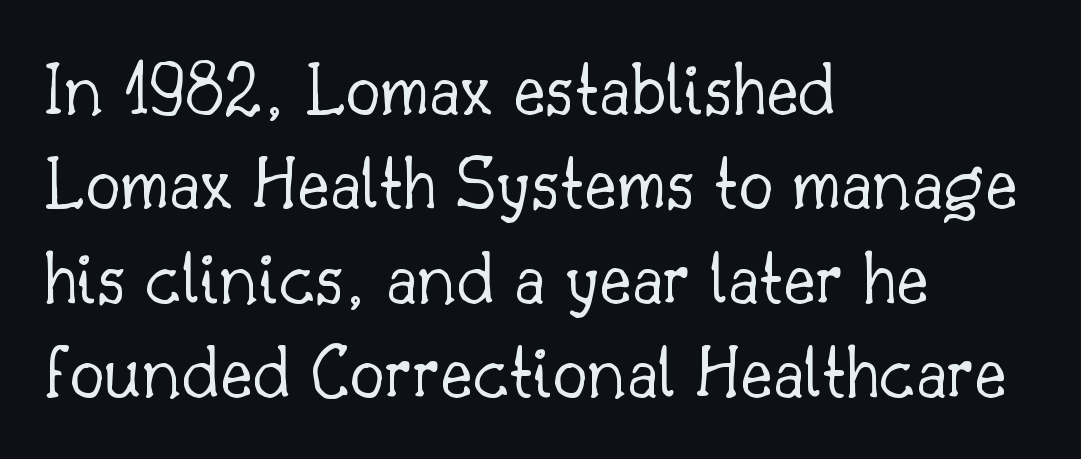
Q: Is the text bold? A: No.
Q: Is the text italic (slanted)? A: No, it is upright.
Q: Is the text underlined? A: No.
Q: How is the paragraph aligned? A: Left-aligned.
Q: Is the spacing between letters normal or unusually wide? A: Normal.
Q: Width (condensed, normal, or wide)? A: Normal.
Q: Stroke contrast? A: Low.
Q: x-height? A: Small.
Q: Monospaced? A: No.
